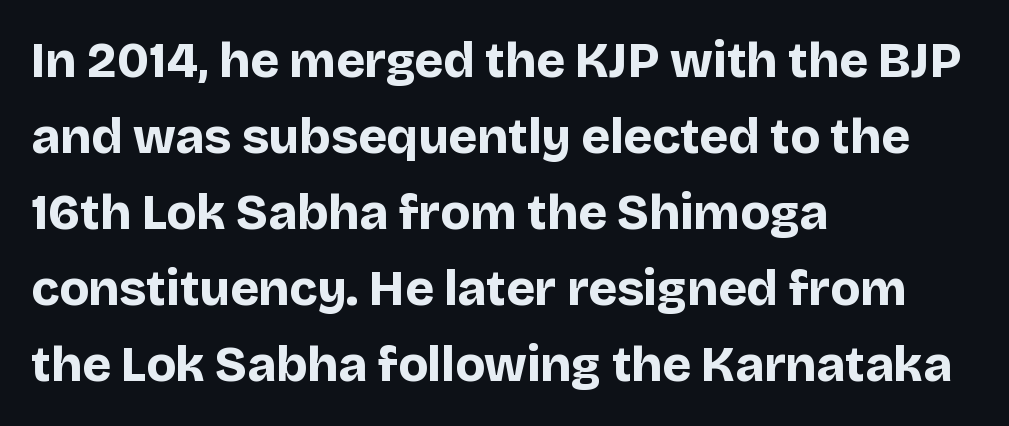
The type is set solid horizontally, with unmodified tracking. Regarding leading, the lines here are spaced in the standard way. This rendering features lettering with no underline. This rendering employs a face without finishing strokes, i.e., a sans-serif. Looks like regular typesetting: each glyph gets only the width it needs. The letters stand upright; this is a roman face.
